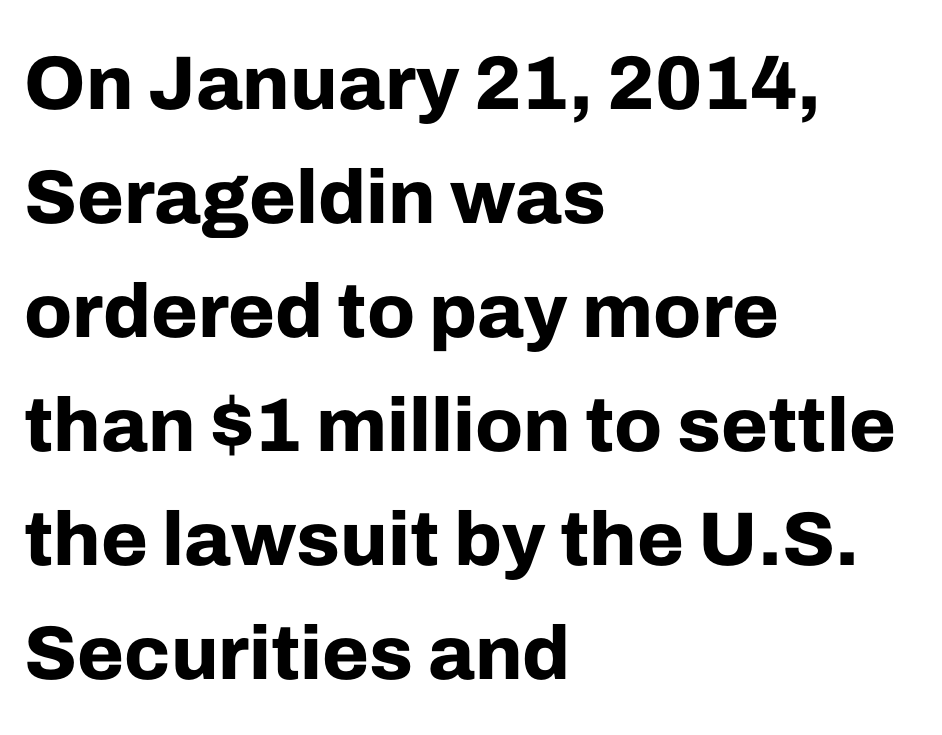
Q: Is the text bold? A: Yes.
Q: Is the text italic (slanted)? A: No, it is upright.
Q: Is the typeface a serif or a sans-serif typeface? A: Sans-serif.
Q: Is the text underlined? A: No.
Q: How is the paragraph aligned? A: Left-aligned.
Q: Is the spacing between letters normal or unusually wide? A: Normal.
Q: Is the spacing between lines tight, normal or loose? A: Normal.
Q: Width (condensed, normal, or wide)? A: Normal.
Q: Stroke contrast? A: Low.
Q: x-height? A: Medium.
Q: Monospaced? A: No.
